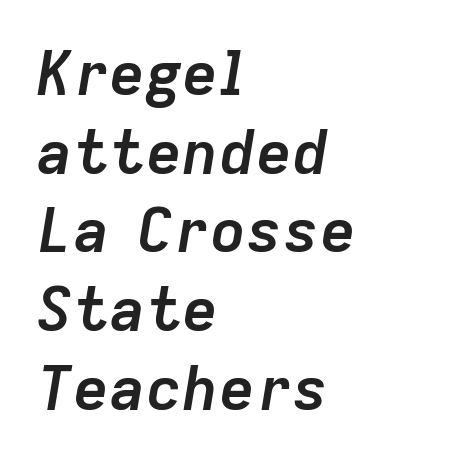
Q: Is the text bold? A: Yes.
Q: Is the text italic (slanted)? A: Yes, it leans right by about 9 degrees.
Q: Is the text underlined? A: No.
Q: How is the paragraph aligned? A: Left-aligned.
Q: Is the spacing between letters normal or unusually wide? A: Normal.
Q: Is the spacing between lines tight, normal or loose? A: Normal.
Q: Width (condensed, normal, or wide)? A: Normal.
Q: Stroke contrast? A: Low.
Q: x-height? A: Medium.
Q: Monospaced? A: No.
